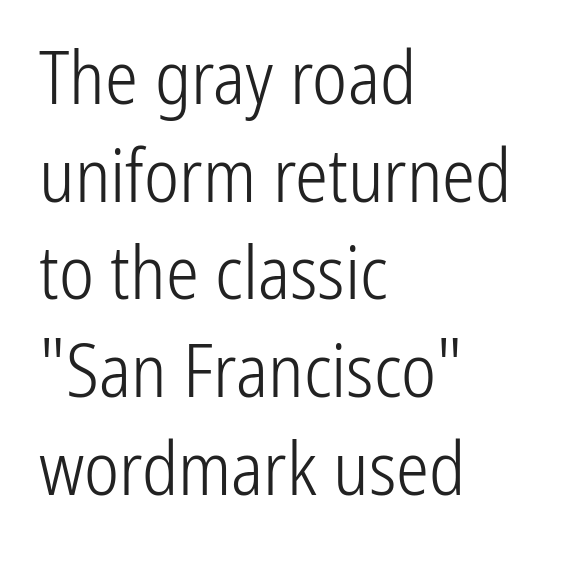
Q: Is the text bold? A: No.
Q: Is the text italic (slanted)? A: No, it is upright.
Q: Is the typeface a serif or a sans-serif typeface? A: Sans-serif.
Q: Is the text underlined? A: No.
Q: How is the paragraph aligned? A: Left-aligned.
Q: Is the spacing between letters normal or unusually wide? A: Normal.
Q: Is the spacing between lines tight, normal or loose? A: Normal.
Q: Width (condensed, normal, or wide)? A: Condensed.
Q: Stroke contrast? A: Low.
Q: x-height? A: Medium.
Q: Monospaced? A: No.
